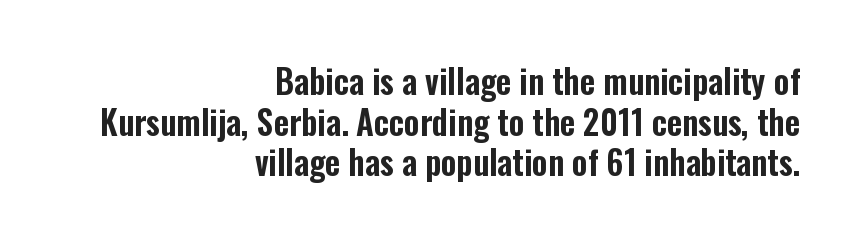
Q: Is the text italic (slanted)? A: No, it is upright.
Q: Is the typeface a serif or a sans-serif typeface? A: Sans-serif.
Q: Is the text underlined? A: No.
Q: How is the paragraph aligned? A: Right-aligned.
Q: Is the spacing between letters normal or unusually wide? A: Normal.
Q: Width (condensed, normal, or wide)? A: Condensed.
Q: Stroke contrast? A: Low.
Q: x-height? A: Medium.
Q: Monospaced? A: No.
